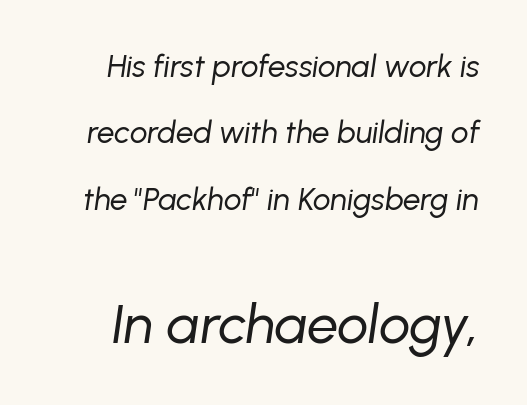
{"italic": "yes", "lean": "right", "slant_degrees": 8, "bold": "no", "weight": "regular", "width": "normal", "stroke_contrast": "low", "x_height": "medium", "monospaced": "no", "underline": "no", "line_spacing": "loose", "line_spacing_ratio": 2.14, "letter_spacing": "normal", "letter_spacing_em": 0.0, "larger_block": "second", "size_ratio": 1.77, "glyph_px": 55}
